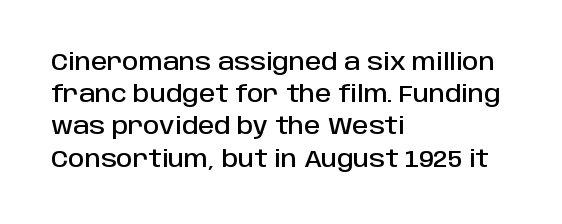
{"italic": "no", "underline": "no", "align": "left", "line_spacing": "normal", "line_spacing_ratio": 1.4, "letter_spacing": "normal", "letter_spacing_em": 0.0, "glyph_px": 23}
